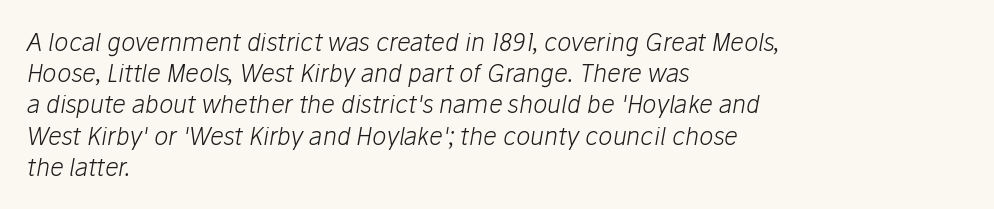
Students, note that the glyphs here touch the page at normal intervals. These lines sit exactly where default settings would place them. Emphasis-style slanted type is in use. The characters are drawn with everyday or finer stroke widths. Caption: multi-line text, flush left, ragged right. The zone under the glyphs is completely vacant.
